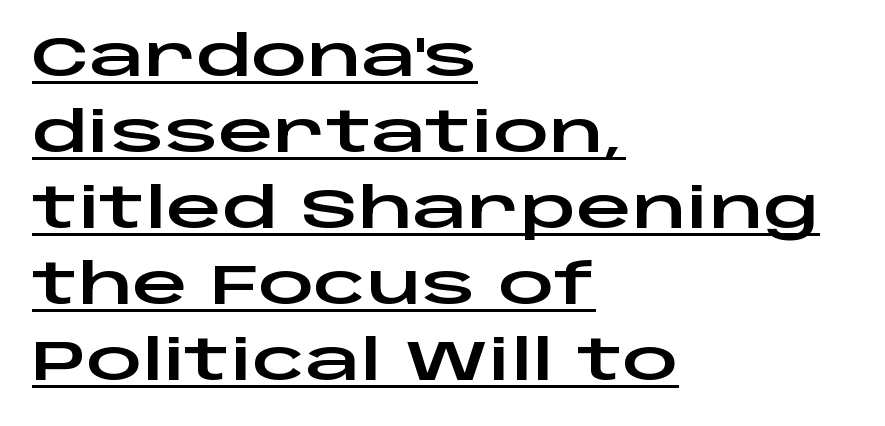
{"serif": "no", "italic": "no", "width": "wide", "stroke_contrast": "low", "x_height": "large", "monospaced": "no", "underline": "yes", "align": "left", "line_spacing": "normal", "line_spacing_ratio": 1.38, "letter_spacing": "normal", "letter_spacing_em": 0.0, "glyph_px": 55}
